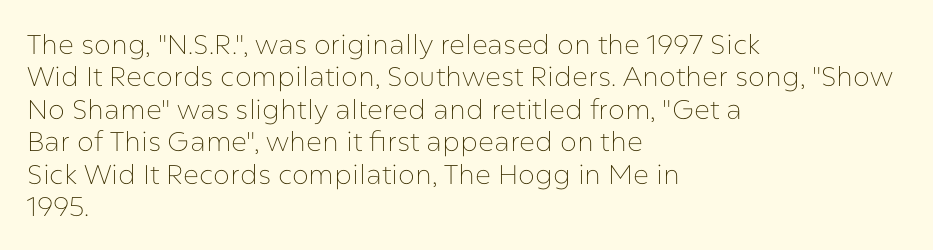
The font is comparable to plain body text, perhaps lighter. Line starts are locked; line ends wander. Nothing unusual about the tracking: characters are spaced as the font intends. The type sits square on the baseline with zero lean. Rule under the text: the space is simply empty.
